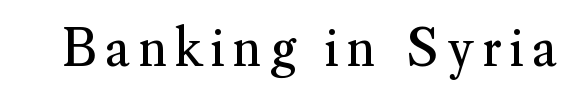
The image shows 50 px regular-weight serif type, upright; set not underlined; medium stroke contrast and a small x-height.
